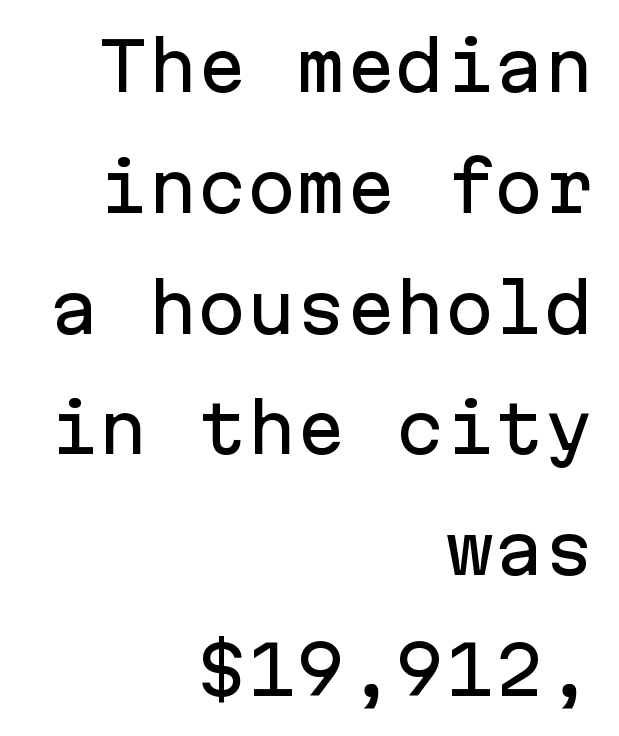
In terms of letterspacing, this is plain default setting. If you drew a line through each stem, it would be perfectly vertical. Every character here occupies the same horizontal width, giving the sample a typewriter-like rhythm. Descenders are the only things crossing below the line. The rendering shows plain stroke endings on the letterforms — a sans-serif design. These lines are set flush right with a ragged left edge.
